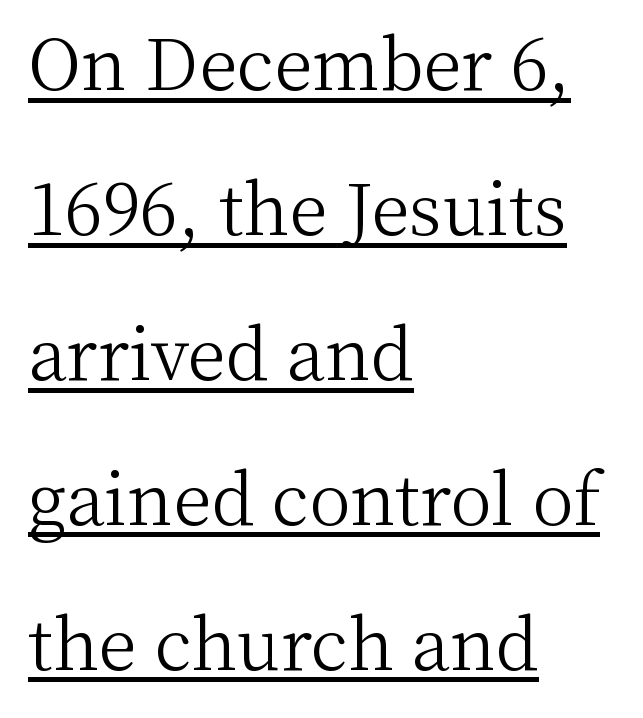
Q: Is the text bold? A: No.
Q: Is the text italic (slanted)? A: No, it is upright.
Q: Is the typeface a serif or a sans-serif typeface? A: Serif.
Q: Is the text underlined? A: Yes.
Q: How is the paragraph aligned? A: Left-aligned.
Q: Is the spacing between letters normal or unusually wide? A: Normal.
Q: Is the spacing between lines tight, normal or loose? A: Loose.
Q: Width (condensed, normal, or wide)? A: Normal.
Q: Stroke contrast? A: Medium.
Q: x-height? A: Medium.
Q: Monospaced? A: No.
